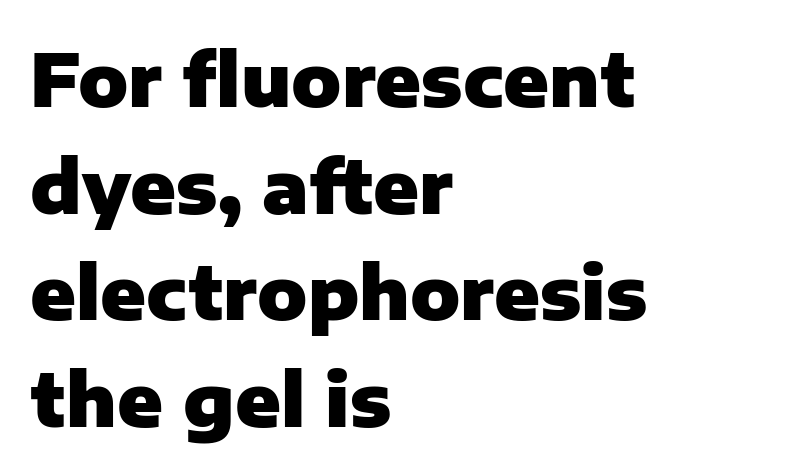
{"serif": "no", "italic": "no", "bold": "yes", "weight": "heavy", "width": "normal", "stroke_contrast": "low", "x_height": "medium", "monospaced": "no", "underline": "no", "align": "left", "line_spacing": "normal", "line_spacing_ratio": 1.44, "letter_spacing": "normal", "letter_spacing_em": 0.0, "glyph_px": 74}
